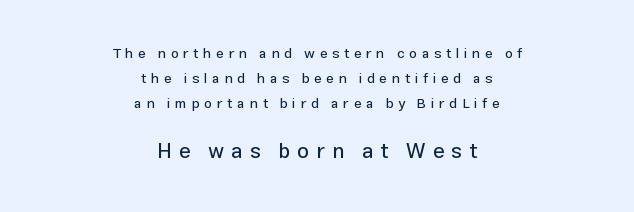
The image shows 21 px text type, upright; set centered, line spacing 1.79x, unusually wide letter spacing (+0.33 em), not underlined; the second (bottom) block is 1.5x larger.
